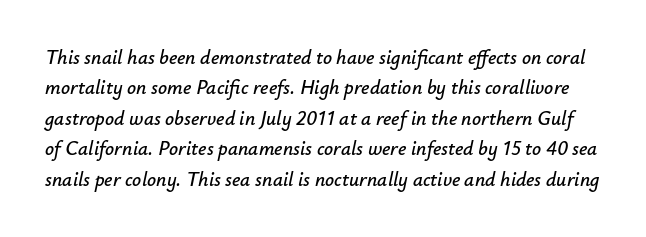
{"italic": "yes", "lean": "right", "slant_degrees": 12, "underline": "no", "line_spacing": "normal", "line_spacing_ratio": 1.52, "letter_spacing": "normal", "letter_spacing_em": 0.0, "glyph_px": 20}
